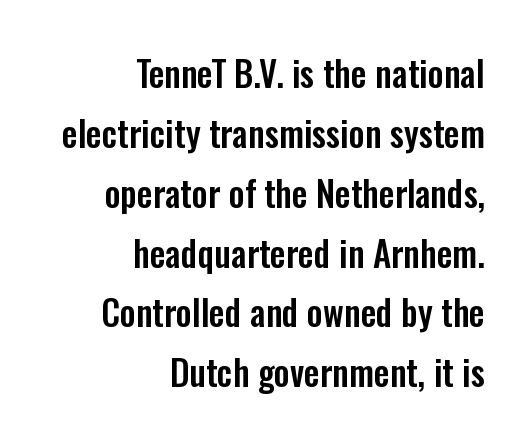
Q: Is the text italic (slanted)? A: No, it is upright.
Q: Is the typeface a serif or a sans-serif typeface? A: Sans-serif.
Q: Is the text underlined? A: No.
Q: How is the paragraph aligned? A: Right-aligned.
Q: Is the spacing between letters normal or unusually wide? A: Normal.
Q: Width (condensed, normal, or wide)? A: Condensed.
Q: Stroke contrast? A: Low.
Q: x-height? A: Medium.
Q: Monospaced? A: No.
